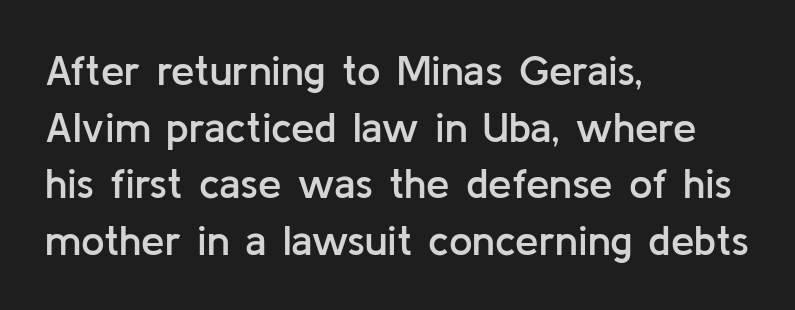
{"serif": "no", "italic": "no", "bold": "semi", "weight": "semibold", "width": "normal", "stroke_contrast": "low", "x_height": "medium", "monospaced": "no", "underline": "no", "align": "left", "line_spacing": "normal", "line_spacing_ratio": 1.35, "letter_spacing": "normal", "letter_spacing_em": 0.0, "glyph_px": 42}
